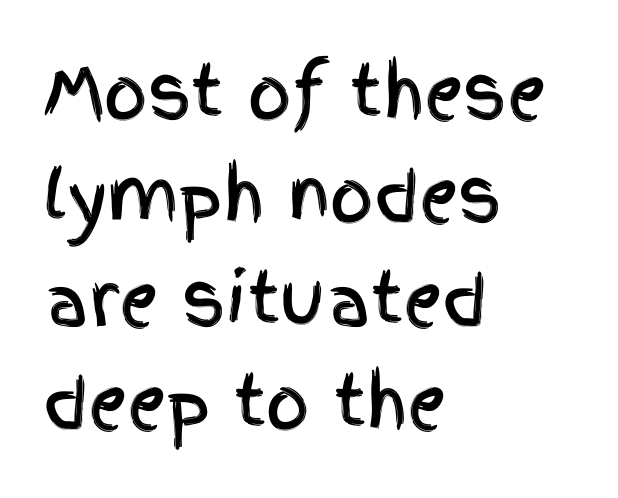
The image shows 68 px condensed sans-serif type, upright; set left-aligned, normal line spacing (1.52x), normal letter spacing, not underlined; a large x-height.
